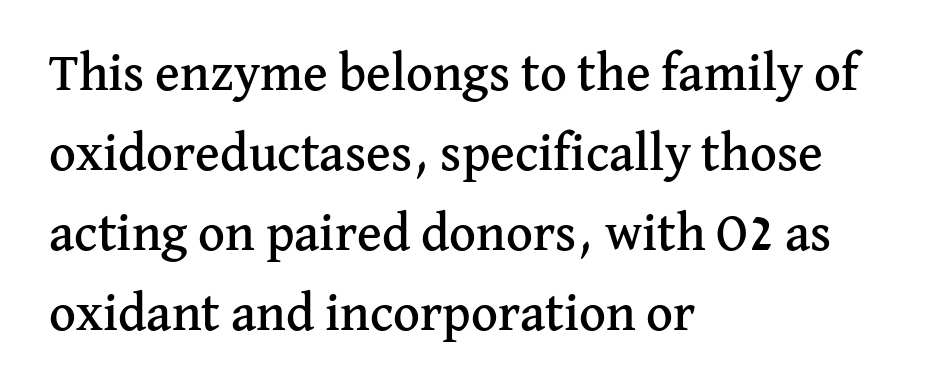
The rendering uses natural spacing where letterforms have individual widths. Descenders are the only things crossing below the line. Observe the ordinary spacing: letters are neighbours, not strangers. These lines were composed using upright roman letters. Little horizontal feet cap the strokes, marking this as serif type.
